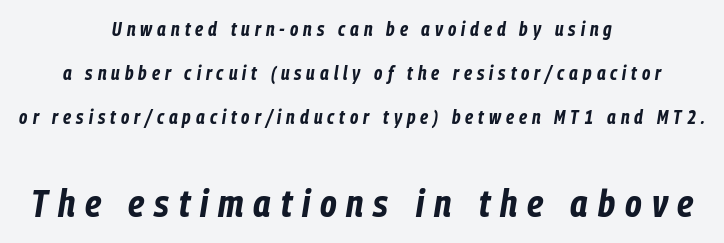
{"italic": "yes", "lean": "right", "slant_degrees": 9, "bold": "yes", "weight": "bold", "width": "condensed", "stroke_contrast": "low", "x_height": "medium", "monospaced": "no", "underline": "no", "align": "center", "line_spacing": "loose", "line_spacing_ratio": 2.32, "letter_spacing": "wide", "letter_spacing_em": 0.26, "larger_block": "second", "size_ratio": 2.0, "glyph_px": 38}
